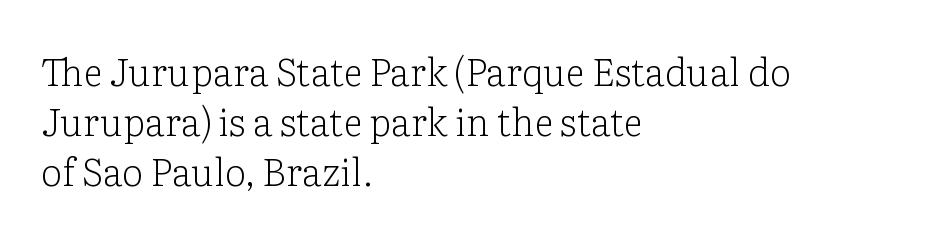
{"serif": "yes", "italic": "no", "bold": "no", "weight": "light", "width": "normal", "stroke_contrast": "low", "x_height": "medium", "monospaced": "no", "underline": "no", "align": "left", "line_spacing": "normal", "line_spacing_ratio": 1.31, "letter_spacing": "normal", "letter_spacing_em": 0.0, "glyph_px": 38}
